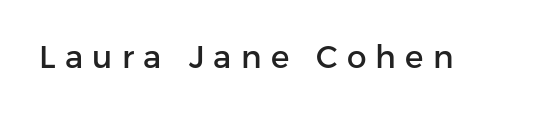
Words float on clear page, feet unadorned. The designer went with a sans here, leaving each stem footless. The tracking reads as deliberately expanded to a designer's eye. The type sits square on the baseline with zero lean. The letters advance in unequal steps, a hallmark of proportional type.
